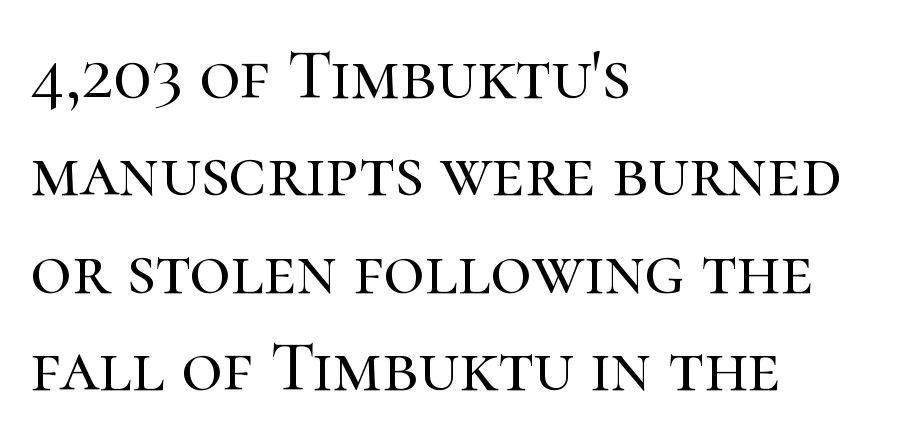
Q: Is the text italic (slanted)? A: No, it is upright.
Q: Is the typeface a serif or a sans-serif typeface? A: Serif.
Q: Is the text underlined? A: No.
Q: How is the paragraph aligned? A: Left-aligned.
Q: Is the spacing between letters normal or unusually wide? A: Normal.
Q: Is the spacing between lines tight, normal or loose? A: Normal.
Q: Width (condensed, normal, or wide)? A: Normal.
Q: Stroke contrast? A: High.
Q: x-height? A: Medium.
Q: Monospaced? A: No.
